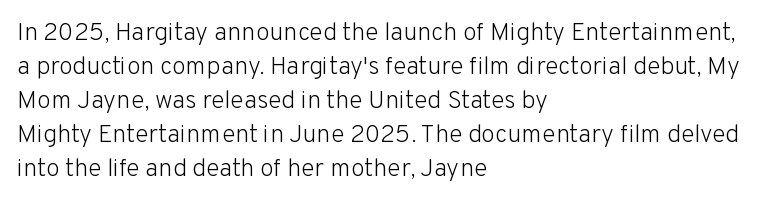
{"italic": "no", "bold": "no", "underline": "no", "align": "left", "line_spacing": "normal", "line_spacing_ratio": 1.36, "letter_spacing": "normal", "letter_spacing_em": 0.0, "glyph_px": 25}
